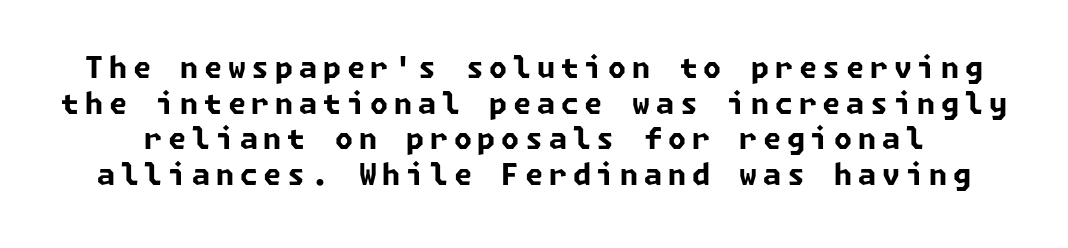
Q: Is the text bold? A: Yes.
Q: Is the typeface a serif or a sans-serif typeface? A: Sans-serif.
Q: Is the text underlined? A: No.
Q: Is the spacing between letters normal or unusually wide? A: Unusually wide.
Q: Width (condensed, normal, or wide)? A: Normal.
Q: Stroke contrast? A: Low.
Q: x-height? A: Medium.
